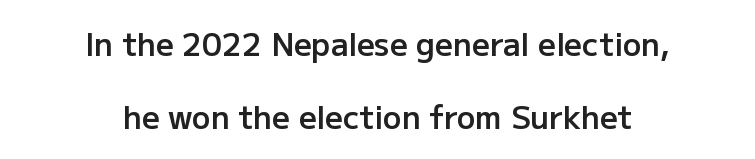
Q: Is the text bold? A: Semi-bold.
Q: Is the text italic (slanted)? A: No, it is upright.
Q: Is the typeface a serif or a sans-serif typeface? A: Sans-serif.
Q: Is the text underlined? A: No.
Q: How is the paragraph aligned? A: Centered.
Q: Is the spacing between letters normal or unusually wide? A: Normal.
Q: Is the spacing between lines tight, normal or loose? A: Loose.
Q: Width (condensed, normal, or wide)? A: Normal.
Q: Stroke contrast? A: Low.
Q: x-height? A: Medium.
Q: Monospaced? A: No.
